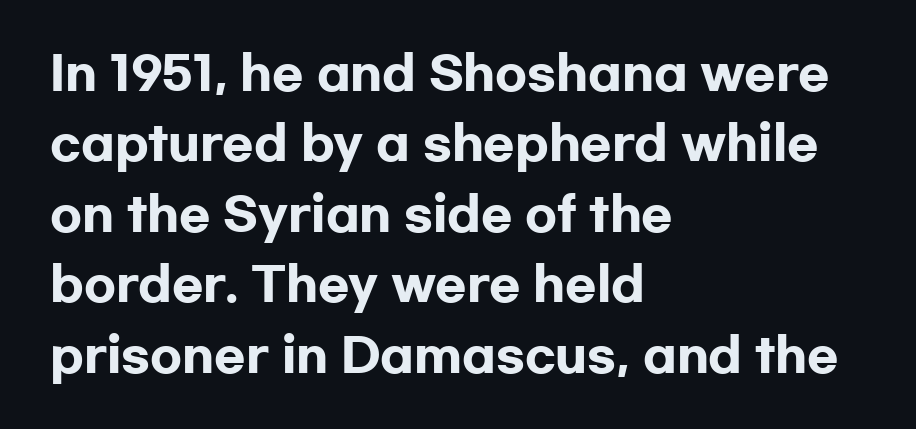
The image shows 46 px heavy, wide sans-serif type, upright; set left-aligned, normal line spacing (1.53x), normal letter spacing, not underlined; low stroke contrast and a medium x-height.
